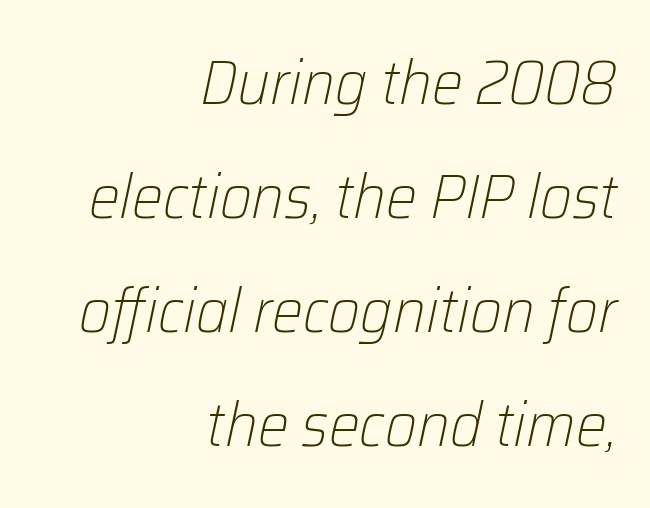
The image shows 62 px light type, italic (leaning right); set right-aligned, line spacing 1.84x, normal letter spacing, not underlined; low stroke contrast and a medium x-height.
